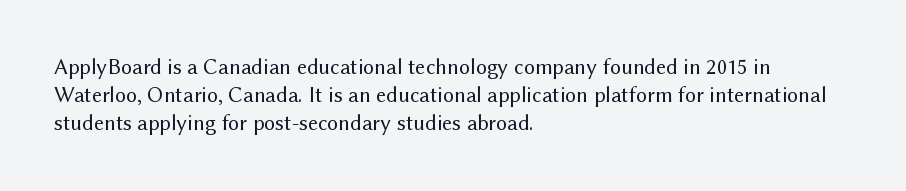
The image shows 22 px text type, upright; set left-aligned, normal line spacing (1.28x), normal letter spacing, not underlined.
